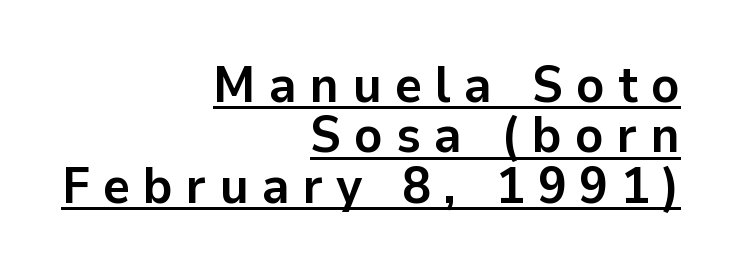
Q: Is the text bold? A: Yes.
Q: Is the text italic (slanted)? A: No, it is upright.
Q: Is the typeface a serif or a sans-serif typeface? A: Sans-serif.
Q: Is the text underlined? A: Yes.
Q: How is the paragraph aligned? A: Right-aligned.
Q: Is the spacing between letters normal or unusually wide? A: Unusually wide.
Q: Is the spacing between lines tight, normal or loose? A: Tight.
Q: Width (condensed, normal, or wide)? A: Normal.
Q: Stroke contrast? A: Low.
Q: x-height? A: Medium.
Q: Monospaced? A: No.
